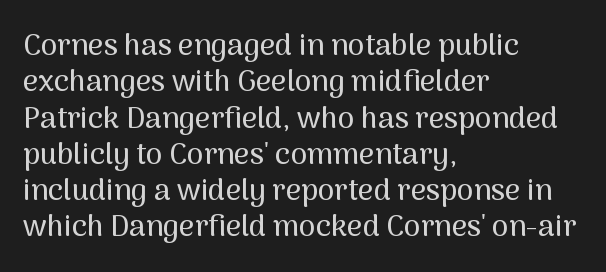
The image shows 30 px sans-serif type, upright; set left-aligned, line spacing 1.21x, normal letter spacing, not underlined; medium stroke contrast and a medium x-height.
